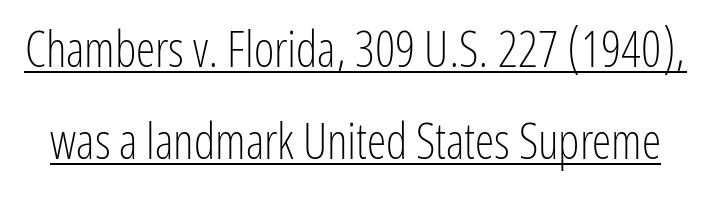
Q: Is the text bold? A: No.
Q: Is the text italic (slanted)? A: No, it is upright.
Q: Is the typeface a serif or a sans-serif typeface? A: Sans-serif.
Q: Is the text underlined? A: Yes.
Q: Is the spacing between letters normal or unusually wide? A: Normal.
Q: Width (condensed, normal, or wide)? A: Condensed.
Q: Stroke contrast? A: Low.
Q: x-height? A: Medium.
Q: Monospaced? A: No.
